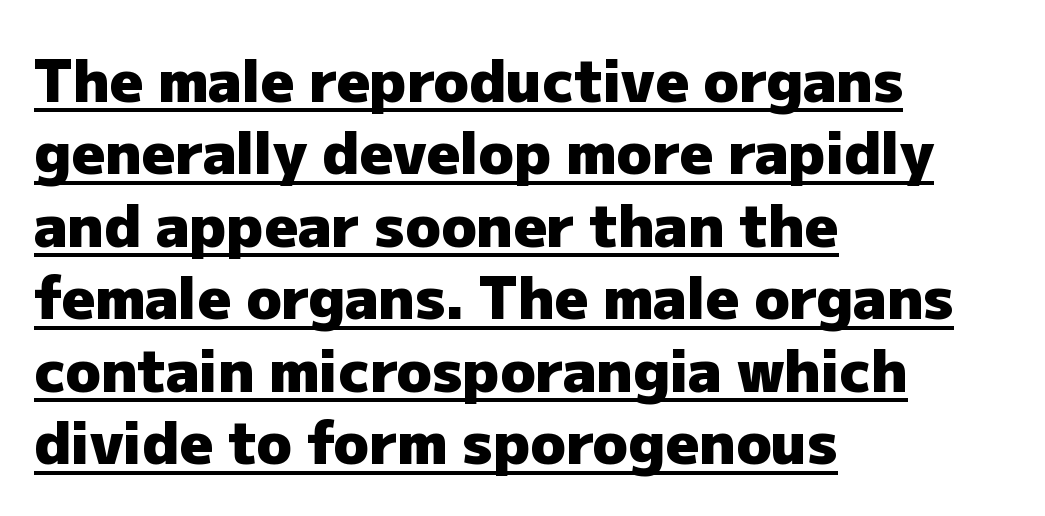
{"serif": "no", "italic": "no", "bold": "yes", "weight": "heavy", "width": "normal", "stroke_contrast": "low", "x_height": "medium", "monospaced": "no", "underline": "yes", "align": "left", "line_spacing": "normal", "line_spacing_ratio": 1.25, "letter_spacing": "normal", "letter_spacing_em": 0.0, "glyph_px": 58}
